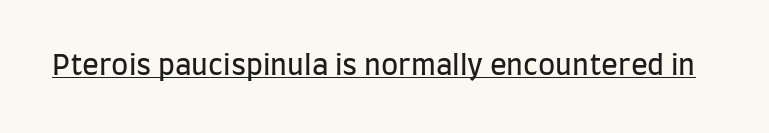
Are there feet on the stems? There aren't — it's a sans. The type is set solid horizontally, with unmodified tracking. The passage shown is typed in a proportional face where columns would drift. Stems and bowls with no extra thickness — not bold. No italicization has been applied; the sample stays upright. Honestly, the underline is the first thing you notice here.
